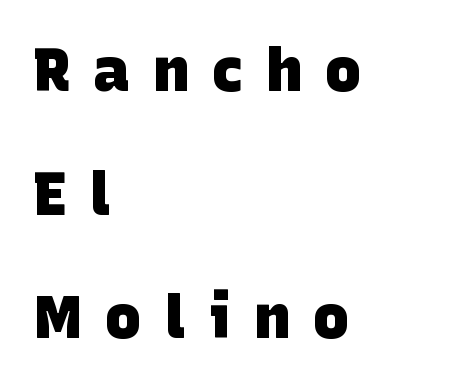
The rendering uses natural spacing where letterforms have individual widths. Heft: maximum for text — a bold. Substantial extra tracking has been applied to these lines. The specimen omits any rule beneath the text block's lines. I'd call this a sans setting — the letters go barefoot. Each new line begins a long way beneath the previous one.
